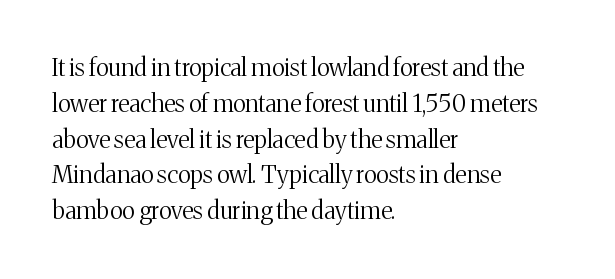
The image shows 24 px text type, upright; set left-aligned, normal line spacing (1.49x), normal letter spacing, not underlined.
